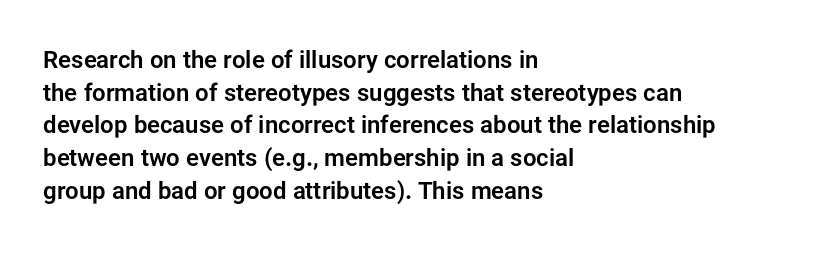
The vertical gap from one line to the next is medium. The rendering keeps characters at their native spacing. The axis of the letterforms is exactly vertical. Bare-footed words on every line. In CSS terms this would be text-align: left.
